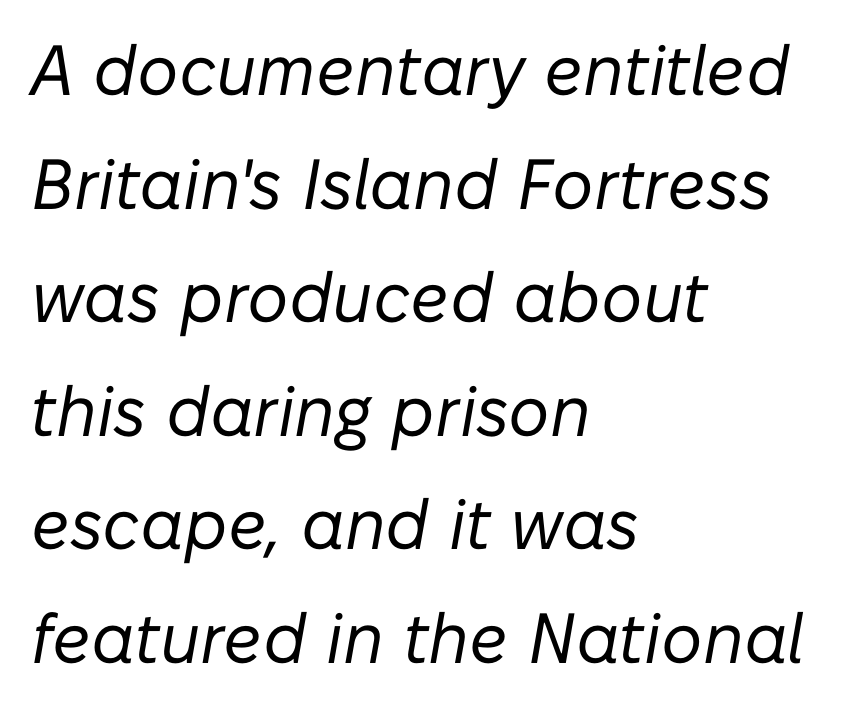
Q: Is the text bold? A: No.
Q: Is the text italic (slanted)? A: Yes, it leans right by about 10 degrees.
Q: Is the text underlined? A: No.
Q: How is the paragraph aligned? A: Left-aligned.
Q: Is the spacing between letters normal or unusually wide? A: Normal.
Q: Is the spacing between lines tight, normal or loose? A: Normal.
Q: Width (condensed, normal, or wide)? A: Normal.
Q: Stroke contrast? A: Low.
Q: x-height? A: Medium.
Q: Monospaced? A: No.
